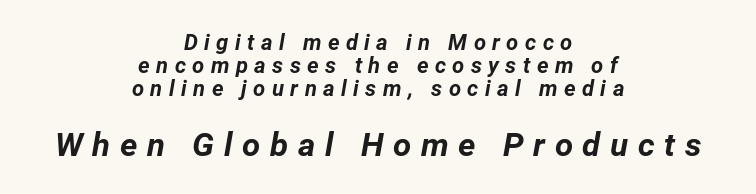
The image shows 33 px bold type, italic (leaning right); set centered, tight line spacing (1.05x), unusually wide letter spacing (+0.29 em), not underlined; the second (bottom) block is 1.5x larger; low stroke contrast and a medium x-height.
